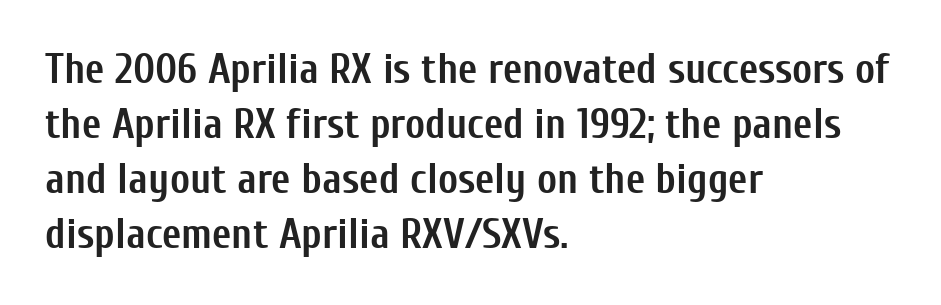
Q: Is the text bold? A: Yes.
Q: Is the text italic (slanted)? A: No, it is upright.
Q: Is the typeface a serif or a sans-serif typeface? A: Sans-serif.
Q: Is the text underlined? A: No.
Q: How is the paragraph aligned? A: Left-aligned.
Q: Is the spacing between letters normal or unusually wide? A: Normal.
Q: Is the spacing between lines tight, normal or loose? A: Normal.
Q: Width (condensed, normal, or wide)? A: Condensed.
Q: Stroke contrast? A: Low.
Q: x-height? A: Medium.
Q: Monospaced? A: No.
